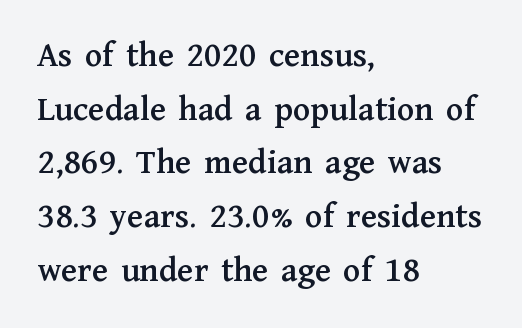
The passage shown stacks its lines at a standard gap. Default kerning and tracking; the words read as compact shapes. Spacing verdict: proportional, widths tailored to each character. Every row of glyphs begins at an identical x-position on the left.
